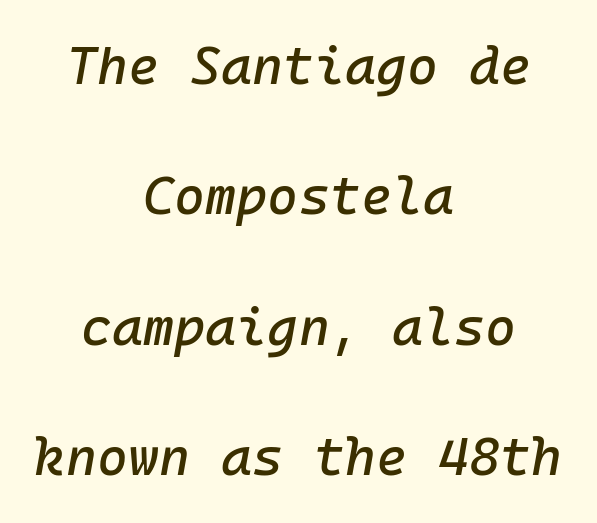
{"italic": "yes", "lean": "right", "slant_degrees": 10, "width": "normal", "stroke_contrast": "low", "x_height": "medium", "underline": "no", "align": "center", "line_spacing": "loose", "line_spacing_ratio": 2.46, "letter_spacing": "normal", "letter_spacing_em": 0.0, "glyph_px": 53}
